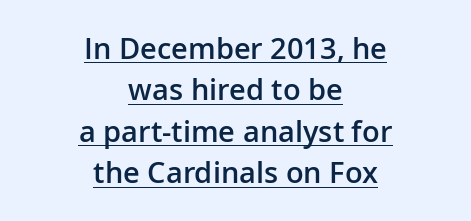
Q: Is the text bold? A: Semi-bold.
Q: Is the text italic (slanted)? A: No, it is upright.
Q: Is the typeface a serif or a sans-serif typeface? A: Sans-serif.
Q: Is the text underlined? A: Yes.
Q: How is the paragraph aligned? A: Centered.
Q: Is the spacing between letters normal or unusually wide? A: Normal.
Q: Is the spacing between lines tight, normal or loose? A: Normal.
Q: Width (condensed, normal, or wide)? A: Normal.
Q: Stroke contrast? A: Low.
Q: x-height? A: Medium.
Q: Monospaced? A: No.
